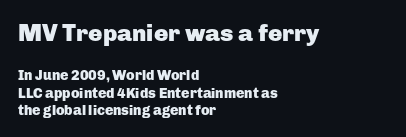
The image shows 24 px bold type, upright; set left-aligned, line spacing 1.22x, normal letter spacing, not underlined; the first (top) block is 1.71x larger.
